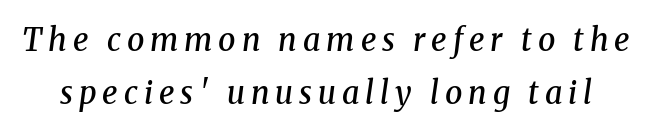
Q: Is the text bold? A: Semi-bold.
Q: Is the text italic (slanted)? A: Yes, it leans right by about 8 degrees.
Q: Is the typeface a serif or a sans-serif typeface? A: Serif.
Q: Is the text underlined? A: No.
Q: Is the spacing between lines tight, normal or loose? A: Normal.
Q: Width (condensed, normal, or wide)? A: Normal.
Q: Stroke contrast? A: Medium.
Q: x-height? A: Medium.
Q: Monospaced? A: No.
